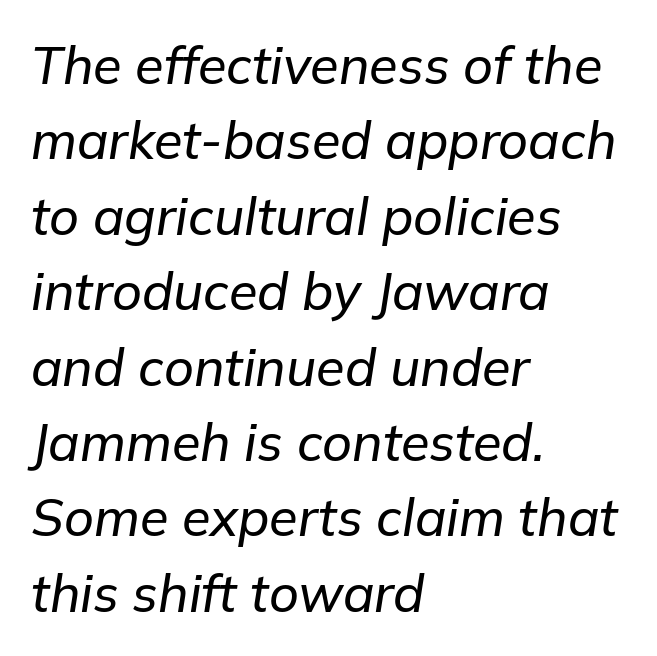
{"italic": "yes", "lean": "right", "slant_degrees": 9, "width": "normal", "stroke_contrast": "low", "x_height": "medium", "monospaced": "no", "underline": "no", "align": "left", "line_spacing": "normal", "line_spacing_ratio": 1.45, "letter_spacing": "normal", "letter_spacing_em": 0.0, "glyph_px": 52}
